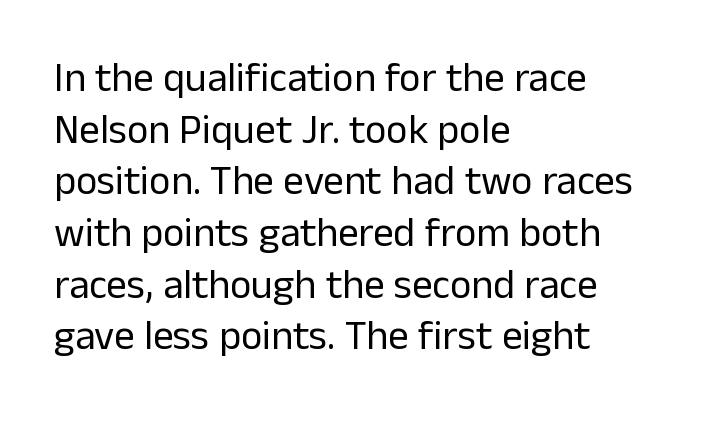
Q: Is the text bold? A: No.
Q: Is the text italic (slanted)? A: No, it is upright.
Q: Is the typeface a serif or a sans-serif typeface? A: Sans-serif.
Q: Is the text underlined? A: No.
Q: How is the paragraph aligned? A: Left-aligned.
Q: Is the spacing between letters normal or unusually wide? A: Normal.
Q: Is the spacing between lines tight, normal or loose? A: Normal.
Q: Width (condensed, normal, or wide)? A: Normal.
Q: Stroke contrast? A: Low.
Q: x-height? A: Medium.
Q: Monospaced? A: No.
